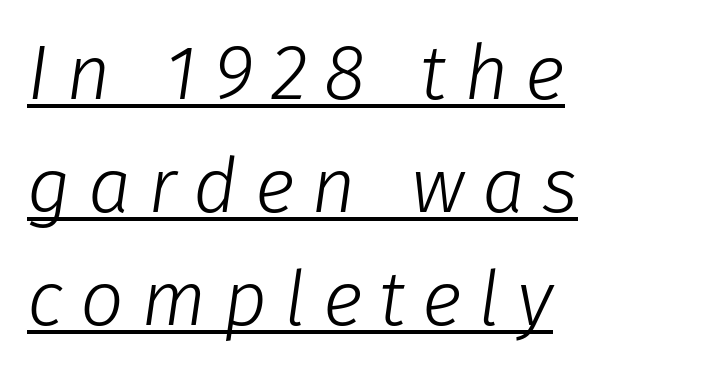
{"italic": "yes", "lean": "right", "slant_degrees": 8, "bold": "no", "weight": "light", "width": "normal", "stroke_contrast": "low", "x_height": "medium", "monospaced": "no", "underline": "yes", "align": "left", "line_spacing": "normal", "line_spacing_ratio": 1.47, "letter_spacing": "wide", "letter_spacing_em": 0.22, "glyph_px": 77}
